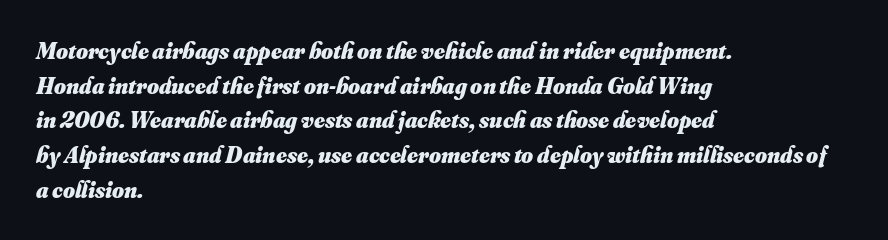
Short note: letters normally spaced. Heavy-handed strokes throughout: this text is bold. The words here are not underlined. The passage is arranged the way most books set body copy — flush left. Vertical spacing — default.
